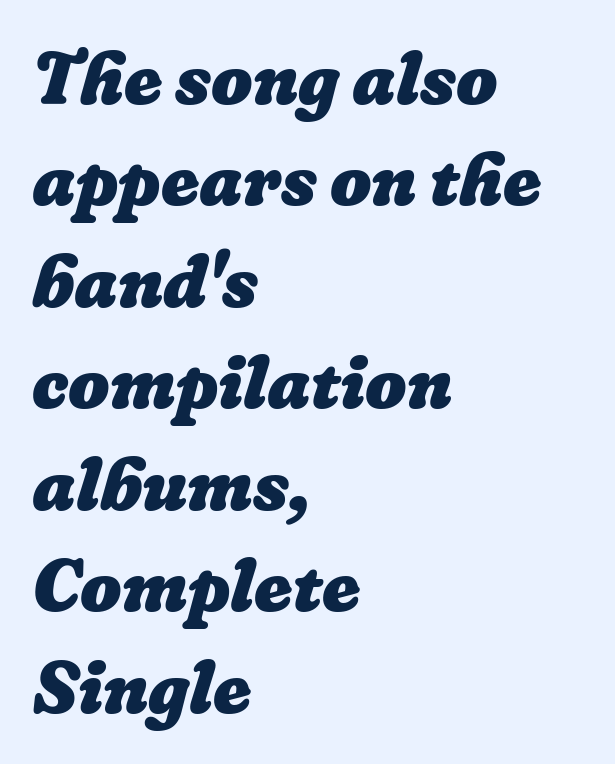
Q: Is the text bold? A: Yes.
Q: Is the text underlined? A: No.
Q: How is the paragraph aligned? A: Left-aligned.
Q: Is the spacing between letters normal or unusually wide? A: Normal.
Q: Is the spacing between lines tight, normal or loose? A: Normal.
Q: Width (condensed, normal, or wide)? A: Normal.
Q: Stroke contrast? A: Low.
Q: x-height? A: Medium.
Q: Monospaced? A: No.
